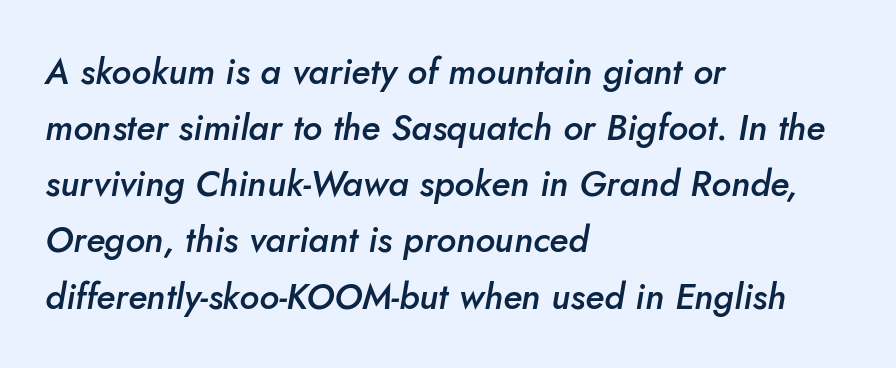
{"italic": "yes", "lean": "right", "slant_degrees": 10, "bold": "semi", "weight": "semibold", "width": "normal", "stroke_contrast": "low", "x_height": "small", "monospaced": "no", "underline": "no", "align": "left", "line_spacing": "normal", "line_spacing_ratio": 1.56, "letter_spacing": "normal", "letter_spacing_em": 0.0, "glyph_px": 36}
